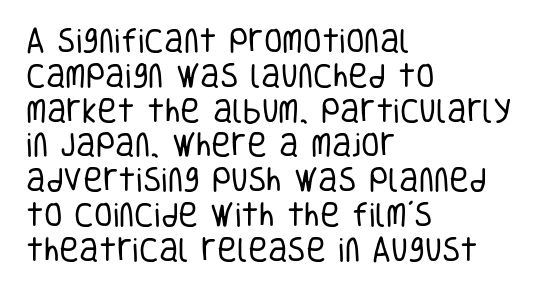
Q: Is the text bold? A: No.
Q: Is the text italic (slanted)? A: No, it is upright.
Q: Is the text underlined? A: No.
Q: How is the paragraph aligned? A: Left-aligned.
Q: Is the spacing between letters normal or unusually wide? A: Normal.
Q: Is the spacing between lines tight, normal or loose? A: Normal.
